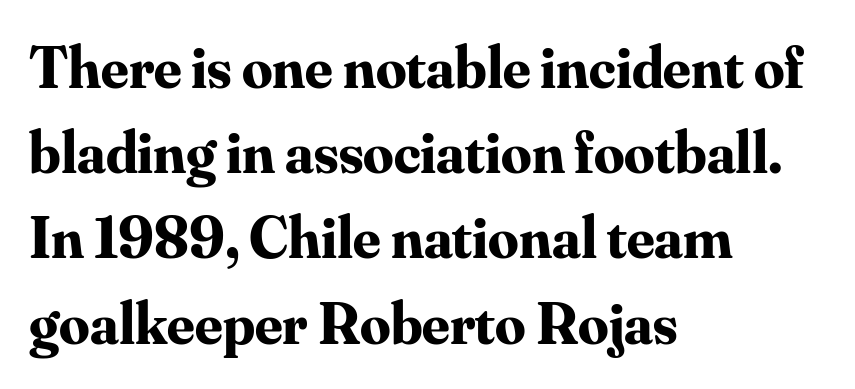
{"serif": "yes", "italic": "no", "bold": "yes", "weight": "bold", "width": "normal", "stroke_contrast": "medium", "x_height": "small", "monospaced": "no", "underline": "no", "align": "left", "line_spacing": "normal", "line_spacing_ratio": 1.42, "letter_spacing": "normal", "letter_spacing_em": 0.0, "glyph_px": 60}
